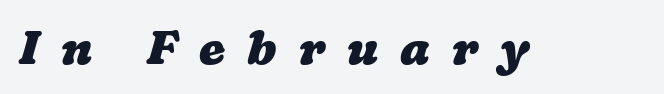
{"bold": "yes", "weight": "heavy", "width": "wide", "stroke_contrast": "low", "x_height": "medium", "monospaced": "no", "underline": "no", "letter_spacing": "wide", "letter_spacing_em": 0.47, "glyph_px": 47}
